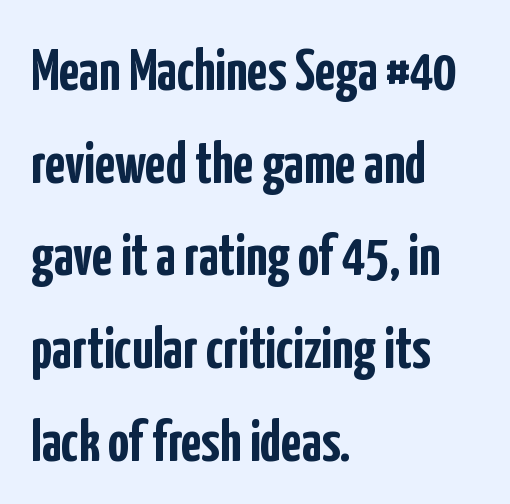
Q: Is the text bold? A: Yes.
Q: Is the text italic (slanted)? A: No, it is upright.
Q: Is the typeface a serif or a sans-serif typeface? A: Sans-serif.
Q: Is the text underlined? A: No.
Q: How is the paragraph aligned? A: Left-aligned.
Q: Is the spacing between letters normal or unusually wide? A: Normal.
Q: Is the spacing between lines tight, normal or loose? A: Normal.
Q: Width (condensed, normal, or wide)? A: Condensed.
Q: Stroke contrast? A: Low.
Q: x-height? A: Medium.
Q: Monospaced? A: No.
